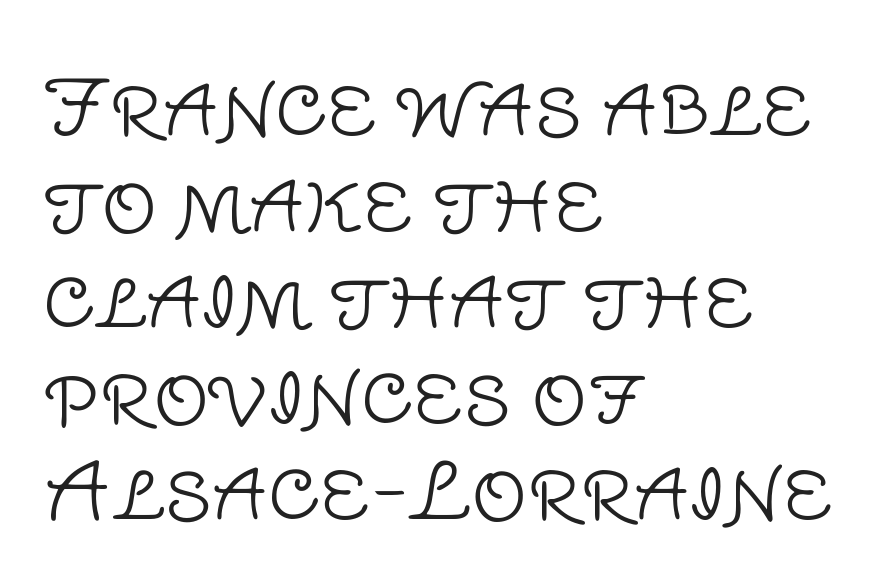
The lines are quadded left. A light-to-regular cut is what we see here. Serifs: no, the terminals of the letterforms are clean.
